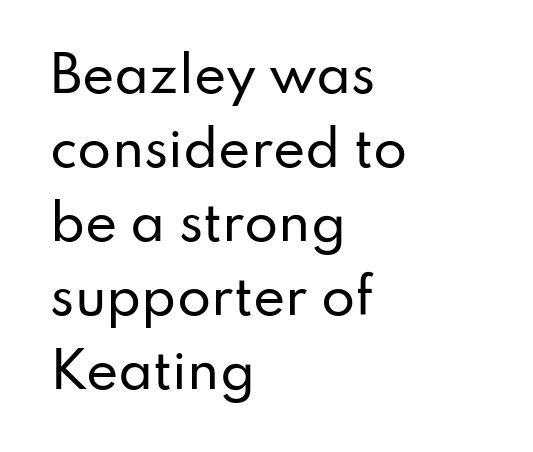
Is there much room between lines? A standard amount, neither cramped nor airy. Posture: upright roman. Tracking value appears to be zero — textbook default spacing. All the whitespace from short lines collects on the right. Here the designer chose a conventional face with non-uniform glyph widths. Rule under the text: the space is simply empty.
